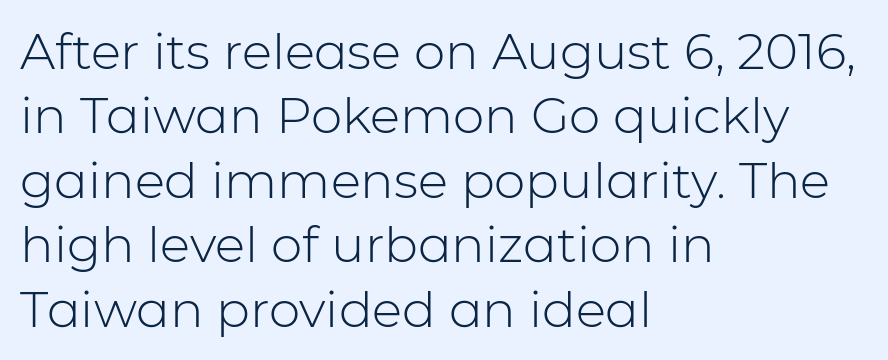
{"serif": "no", "italic": "no", "bold": "no", "weight": "light", "width": "normal", "stroke_contrast": "low", "x_height": "medium", "monospaced": "no", "underline": "no", "align": "left", "line_spacing": "normal", "line_spacing_ratio": 1.29, "letter_spacing": "normal", "letter_spacing_em": 0.0, "glyph_px": 50}
